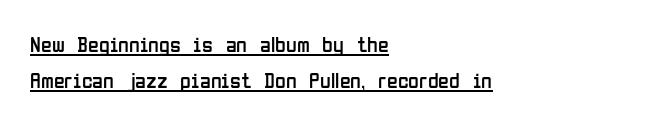
Q: Is the text bold? A: No.
Q: Is the text italic (slanted)? A: No, it is upright.
Q: Is the text underlined? A: Yes.
Q: How is the paragraph aligned? A: Left-aligned.
Q: Is the spacing between letters normal or unusually wide? A: Normal.
Q: Is the spacing between lines tight, normal or loose? A: Normal.
